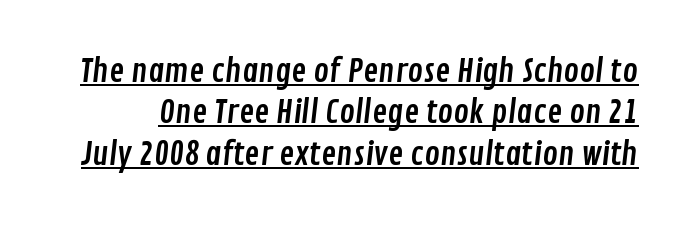
{"serif": "no", "width": "condensed", "stroke_contrast": "low", "x_height": "medium", "monospaced": "no", "underline": "yes", "line_spacing": "normal", "line_spacing_ratio": 1.29, "letter_spacing": "normal", "letter_spacing_em": 0.0, "glyph_px": 32}
